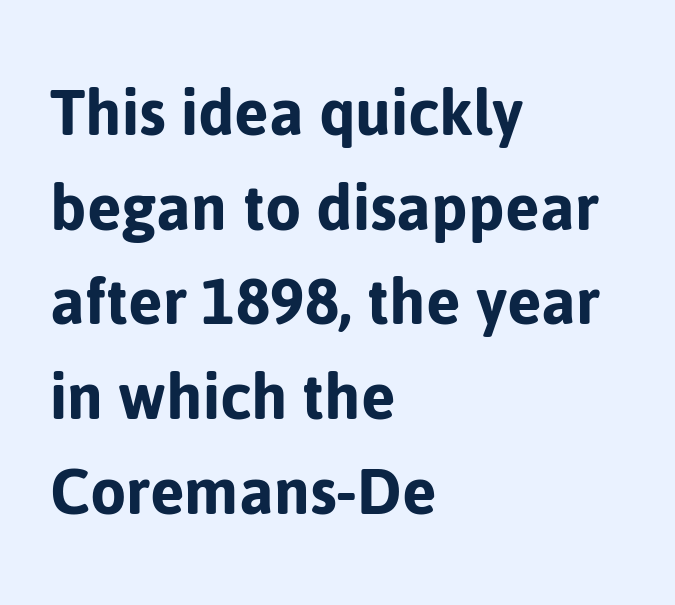
Q: Is the text italic (slanted)? A: No, it is upright.
Q: Is the typeface a serif or a sans-serif typeface? A: Sans-serif.
Q: Is the text underlined? A: No.
Q: How is the paragraph aligned? A: Left-aligned.
Q: Is the spacing between letters normal or unusually wide? A: Normal.
Q: Is the spacing between lines tight, normal or loose? A: Normal.
Q: Width (condensed, normal, or wide)? A: Normal.
Q: Stroke contrast? A: Low.
Q: x-height? A: Medium.
Q: Monospaced? A: No.
